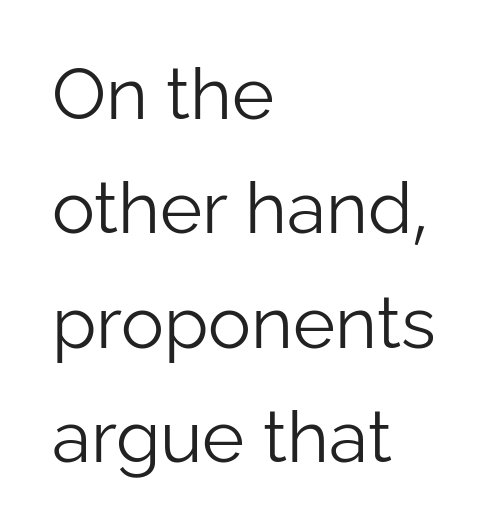
Each row of text sits above clean, open space. Weight: regular or lighter. If you measured baseline to baseline, you'd find a middling distance. These lines stack with their left ends in a neat column. You can tell it's not italic because the verticals are truly vertical.
